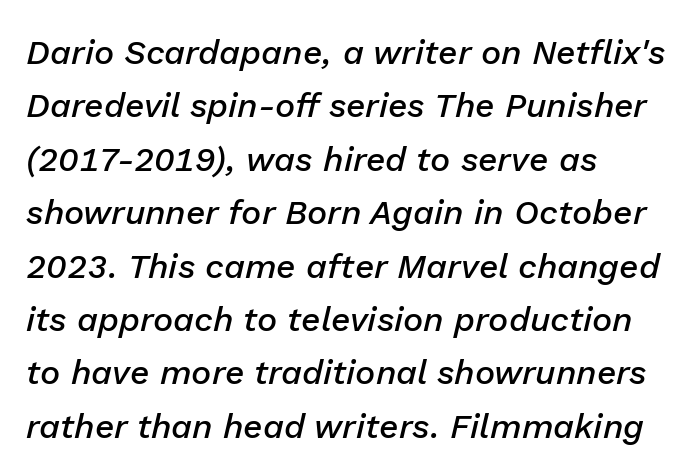
{"italic": "yes", "lean": "right", "slant_degrees": 13, "bold": "semi", "weight": "semibold", "width": "normal", "stroke_contrast": "low", "x_height": "medium", "monospaced": "no", "underline": "no", "align": "left", "line_spacing": "normal", "line_spacing_ratio": 1.57, "letter_spacing": "normal", "letter_spacing_em": 0.0, "glyph_px": 34}
